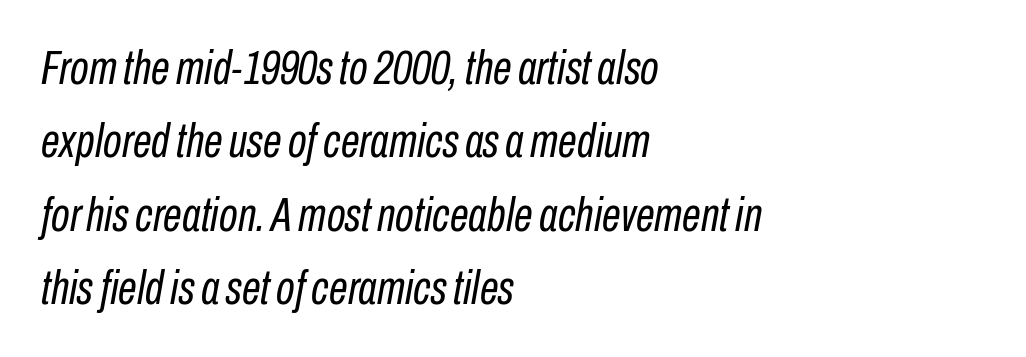
Q: Is the text bold? A: No.
Q: Is the text italic (slanted)? A: Yes, it leans right by about 10 degrees.
Q: Is the text underlined? A: No.
Q: How is the paragraph aligned? A: Left-aligned.
Q: Is the spacing between letters normal or unusually wide? A: Normal.
Q: Is the spacing between lines tight, normal or loose? A: Normal.
Q: Width (condensed, normal, or wide)? A: Condensed.
Q: Stroke contrast? A: Low.
Q: x-height? A: Medium.
Q: Monospaced? A: No.
